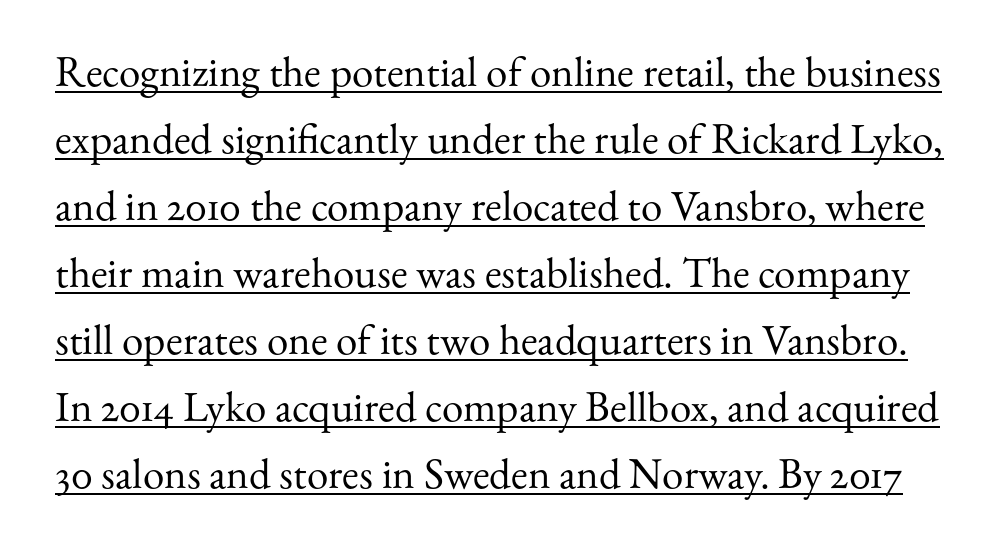
{"serif": "yes", "italic": "no", "bold": "no", "weight": "regular", "width": "normal", "stroke_contrast": "medium", "x_height": "small", "monospaced": "no", "underline": "yes", "line_spacing": "normal", "line_spacing_ratio": 1.56, "letter_spacing": "normal", "letter_spacing_em": 0.0, "glyph_px": 43}
